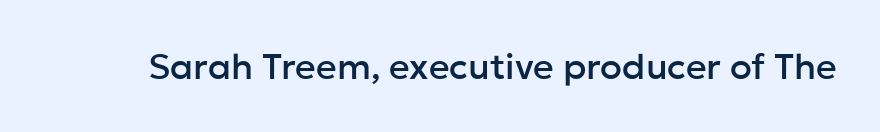
Q: Is the text italic (slanted)? A: No, it is upright.
Q: Is the typeface a serif or a sans-serif typeface? A: Sans-serif.
Q: Is the text underlined? A: No.
Q: Is the spacing between letters normal or unusually wide? A: Normal.
Q: Width (condensed, normal, or wide)? A: Normal.
Q: Stroke contrast? A: Low.
Q: x-height? A: Medium.
Q: Monospaced? A: No.
